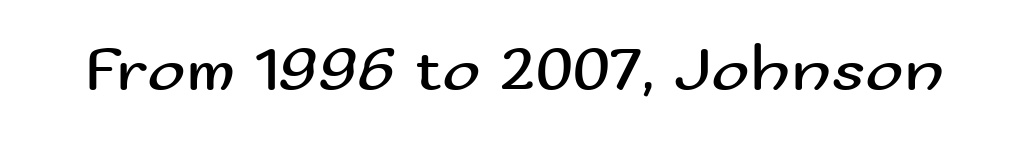
The image shows 65 px regular-weight, wide sans-serif type, upright; set normal letter spacing, not underlined; medium stroke contrast and a small x-height.
